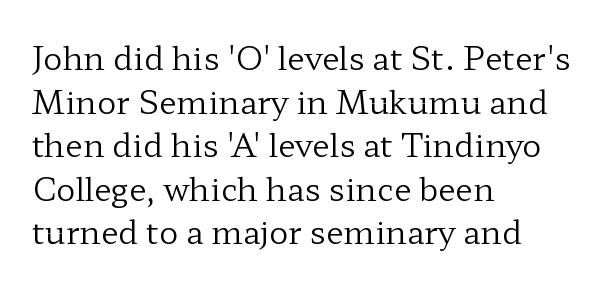
{"serif": "yes", "italic": "no", "bold": "no", "weight": "regular", "width": "wide", "stroke_contrast": "low", "x_height": "medium", "monospaced": "no", "underline": "no", "align": "left", "line_spacing": "normal", "line_spacing_ratio": 1.36, "letter_spacing": "normal", "letter_spacing_em": 0.0, "glyph_px": 32}
